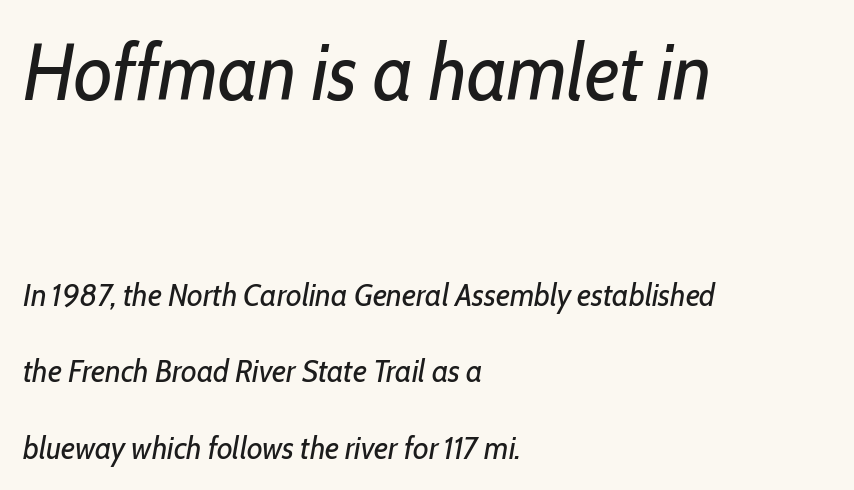
Inter-character spacing is left at the font's built-in metrics. The foot of each line stays bare and open. The initial chunk of copy outweighs the following chunk in type size. On a weight scale, this lands at 450 or below. Each line starts at the same left margin while the right side varies. Looks like regular typesetting: each glyph gets only the width it needs.
